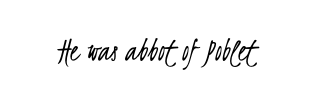
Q: Is the text bold? A: No.
Q: Is the typeface a serif or a sans-serif typeface? A: Sans-serif.
Q: Is the text underlined? A: No.
Q: Is the spacing between letters normal or unusually wide? A: Normal.
Q: Width (condensed, normal, or wide)? A: Condensed.
Q: Stroke contrast? A: Low.
Q: x-height? A: Small.
Q: Monospaced? A: No.
